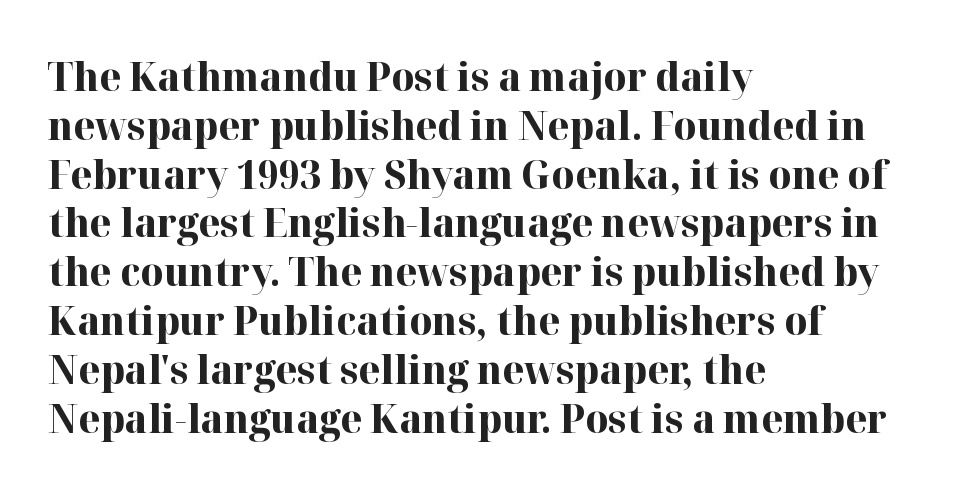
Q: Is the text bold? A: Yes.
Q: Is the text italic (slanted)? A: No, it is upright.
Q: Is the typeface a serif or a sans-serif typeface? A: Serif.
Q: Is the text underlined? A: No.
Q: How is the paragraph aligned? A: Left-aligned.
Q: Is the spacing between letters normal or unusually wide? A: Normal.
Q: Width (condensed, normal, or wide)? A: Normal.
Q: Stroke contrast? A: High.
Q: x-height? A: Medium.
Q: Monospaced? A: No.
